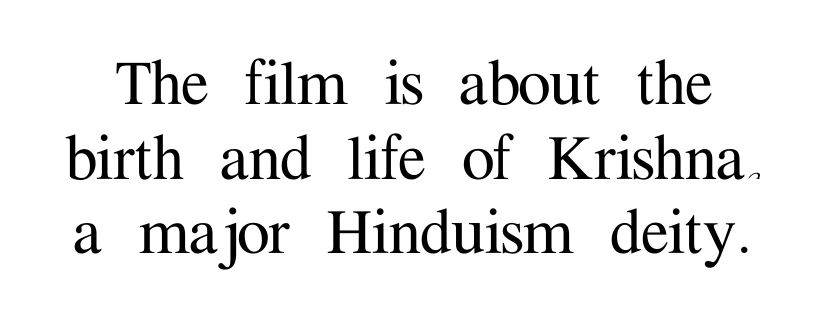
The image shows 74 px serif type, upright; set tight line spacing (1.01x), normal letter spacing, not underlined; medium stroke contrast and a medium x-height.
